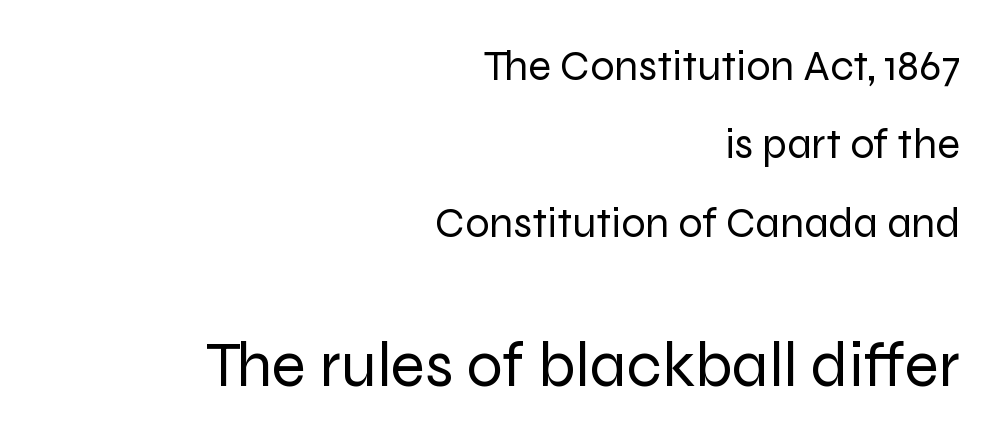
The letters sit at their default tracking, neither squeezed nor spread. You could not count columns in this text — the font is proportionally spaced. Classification — sans serif. A bare baseline throughout the passage. Rendered with straight, roman letterforms.
